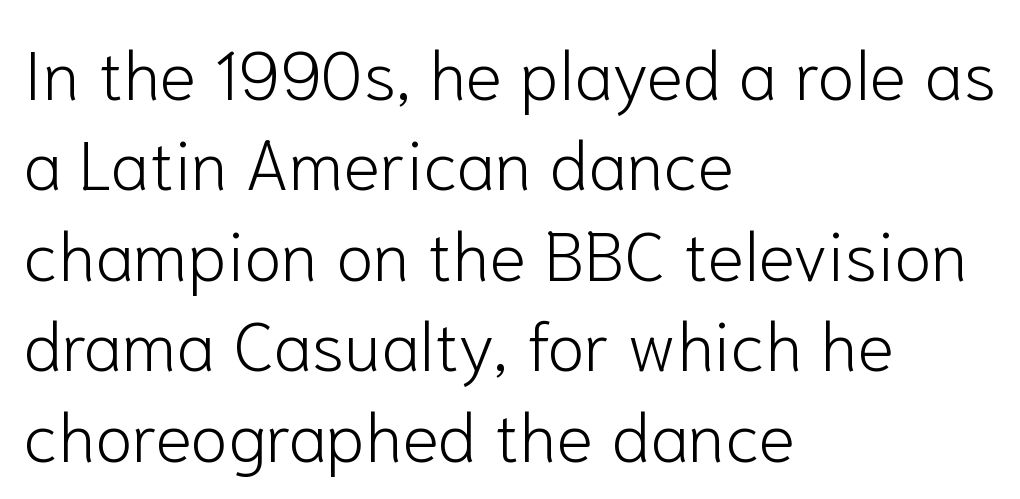
{"serif": "no", "italic": "no", "bold": "no", "weight": "light", "width": "normal", "stroke_contrast": "low", "x_height": "medium", "monospaced": "no", "underline": "no", "align": "left", "line_spacing": "normal", "line_spacing_ratio": 1.31, "letter_spacing": "normal", "letter_spacing_em": 0.0, "glyph_px": 69}
